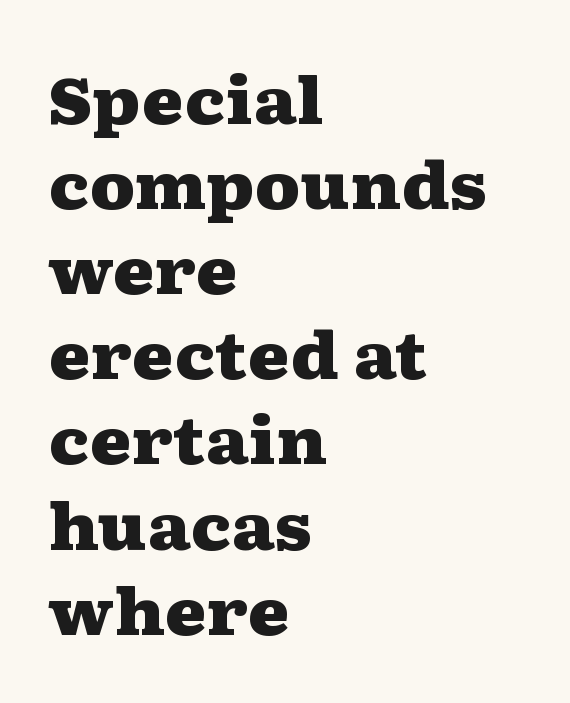
{"serif": "yes", "italic": "no", "bold": "yes", "weight": "heavy", "width": "wide", "stroke_contrast": "medium", "x_height": "medium", "monospaced": "no", "underline": "no", "align": "left", "line_spacing": "normal", "line_spacing_ratio": 1.33, "letter_spacing": "normal", "letter_spacing_em": 0.0, "glyph_px": 64}
